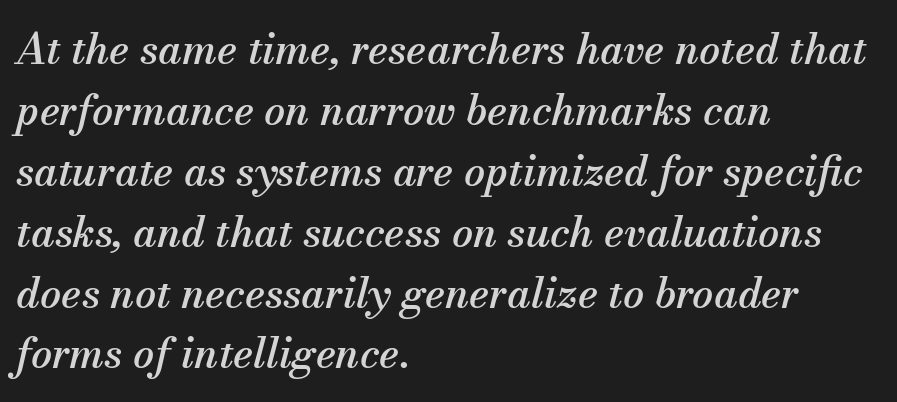
Normally led — the rows are evenly, conventionally spaced. A student would call this left alignment; a typographer would say flush left, rag right. Look at the tracking — it's just the regular setting, nothing added. Proportional: the letters do not fall into vertical columns.
